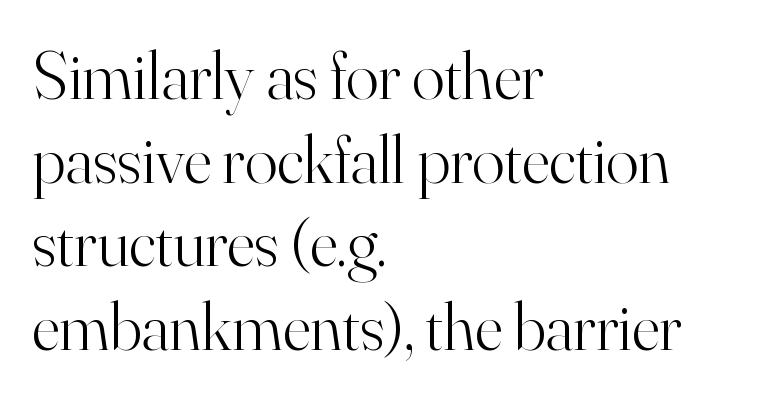
The image shows 68 px light serif type, upright; set left-aligned, line spacing 1.23x, normal letter spacing, not underlined; high stroke contrast and a small x-height.
